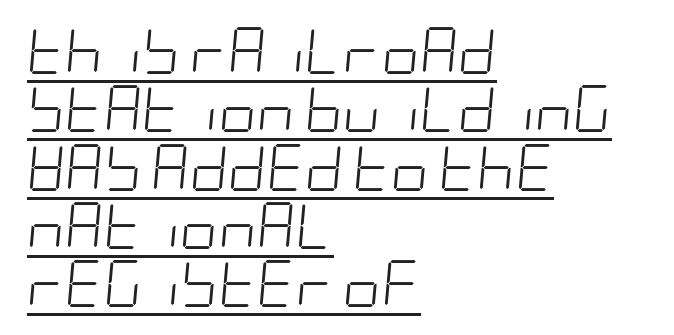
The image shows 47 px light, condensed type, italic (leaning right); set left-aligned, line spacing 1.24x, normal letter spacing, underlined; low stroke contrast and a large x-height.
